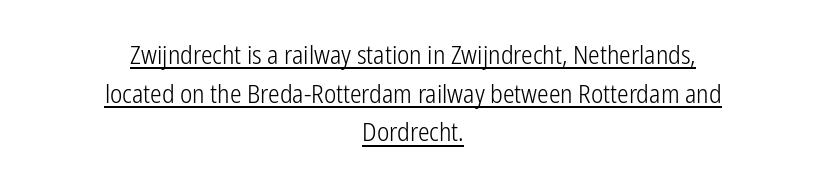
The typeface has the unassuming heft of standard copy or less. One-word summary of the alignment: center. A typesetter would call this zero additional tracking. The string is rendered with underlining switched on.
